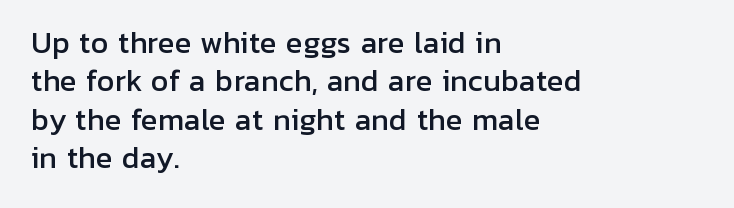
Q: Is the text italic (slanted)? A: No, it is upright.
Q: Is the typeface a serif or a sans-serif typeface? A: Sans-serif.
Q: Is the text underlined? A: No.
Q: How is the paragraph aligned? A: Left-aligned.
Q: Is the spacing between letters normal or unusually wide? A: Normal.
Q: Is the spacing between lines tight, normal or loose? A: Normal.
Q: Width (condensed, normal, or wide)? A: Normal.
Q: Stroke contrast? A: Low.
Q: x-height? A: Medium.
Q: Monospaced? A: No.
